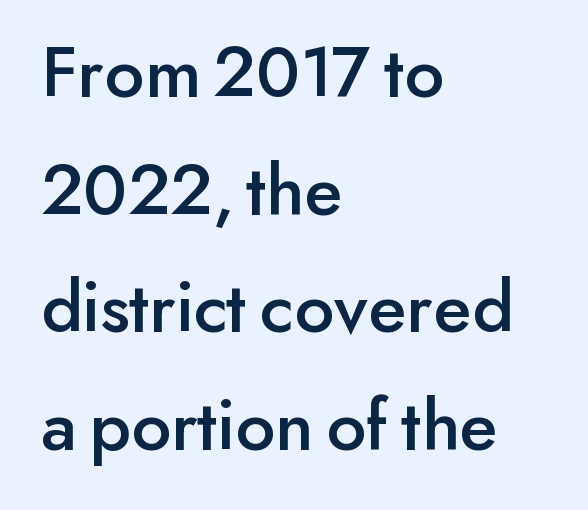
The image shows 75 px sans-serif type, upright; set left-aligned, normal line spacing (1.57x), normal letter spacing, not underlined; low stroke contrast and a small x-height.
